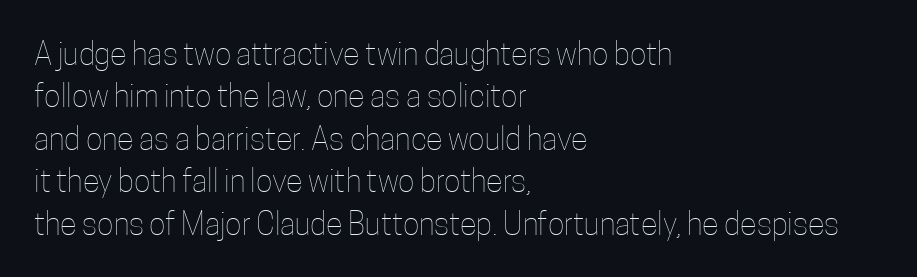
{"italic": "no", "bold": "no", "weight": "thin", "width": "condensed", "stroke_contrast": "low", "x_height": "medium", "monospaced": "no", "underline": "no", "align": "left", "line_spacing": "normal", "line_spacing_ratio": 1.37, "letter_spacing": "normal", "letter_spacing_em": 0.0, "glyph_px": 31}
